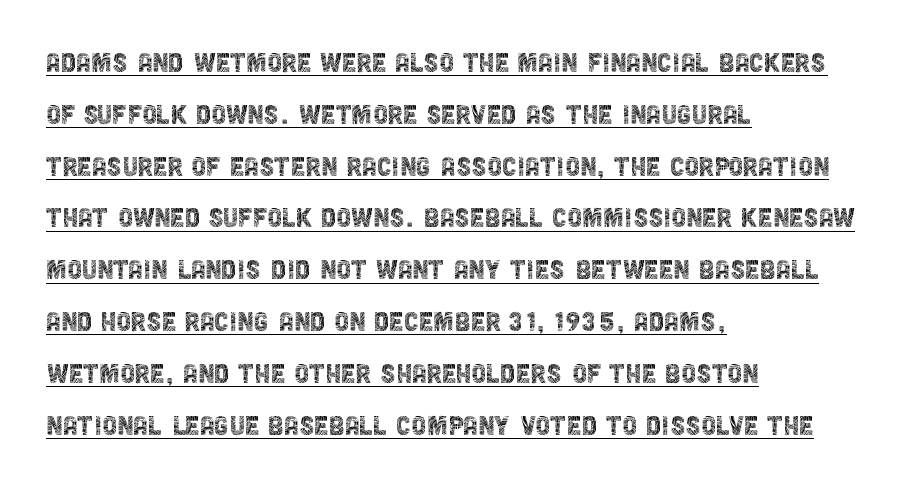
The image shows 33 px thin, condensed sans-serif type, upright; set left-aligned, normal line spacing (1.57x), normal letter spacing, underlined; a large x-height.
